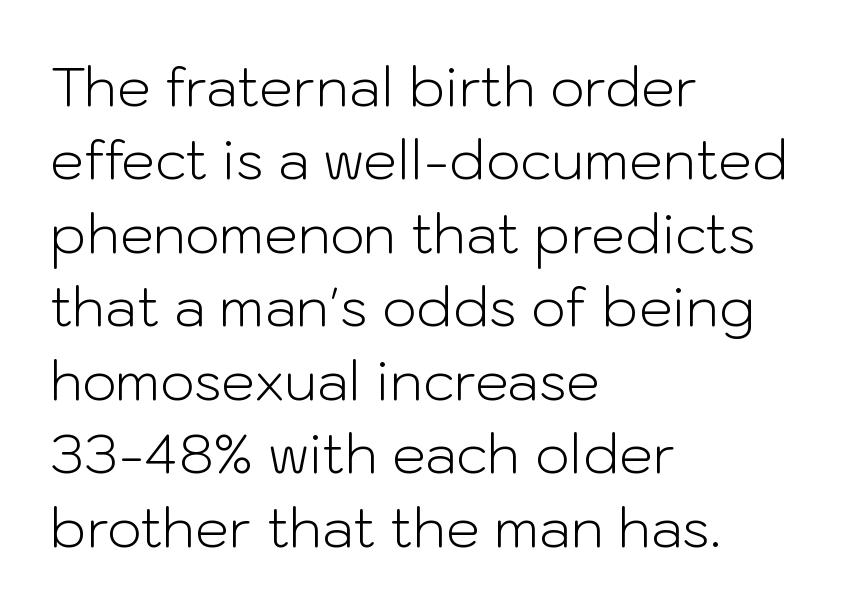
The image shows 54 px light sans-serif type, upright; set left-aligned, normal line spacing (1.36x), normal letter spacing, not underlined; low stroke contrast and a medium x-height.
